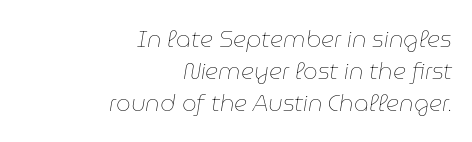
The strokes carry an ordinary text weight at most. The compositor pushed each line to the right boundary. How would I describe the line gaps? Plain and ordinary. The passage shown has conventional tracking throughout.
